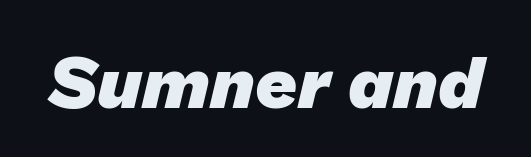
Q: Is the text bold? A: Yes.
Q: Is the typeface a serif or a sans-serif typeface? A: Sans-serif.
Q: Is the text underlined? A: No.
Q: Is the spacing between letters normal or unusually wide? A: Normal.
Q: Width (condensed, normal, or wide)? A: Normal.
Q: Stroke contrast? A: Low.
Q: x-height? A: Medium.
Q: Monospaced? A: No.
